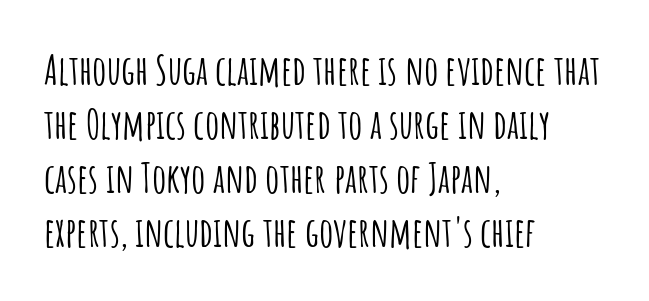
Q: Is the text italic (slanted)? A: No, it is upright.
Q: Is the typeface a serif or a sans-serif typeface? A: Sans-serif.
Q: Is the text underlined? A: No.
Q: How is the paragraph aligned? A: Left-aligned.
Q: Is the spacing between letters normal or unusually wide? A: Normal.
Q: Is the spacing between lines tight, normal or loose? A: Normal.
Q: Width (condensed, normal, or wide)? A: Condensed.
Q: Stroke contrast? A: Low.
Q: x-height? A: Large.
Q: Monospaced? A: No.
